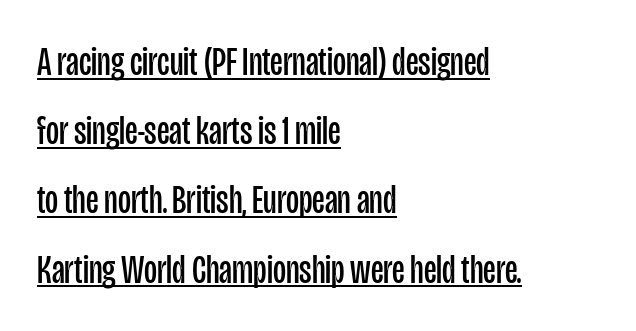
The image shows 40 px regular-weight, condensed sans-serif type, upright; set left-aligned, line spacing 1.73x, normal letter spacing, underlined; low stroke contrast and a large x-height.
